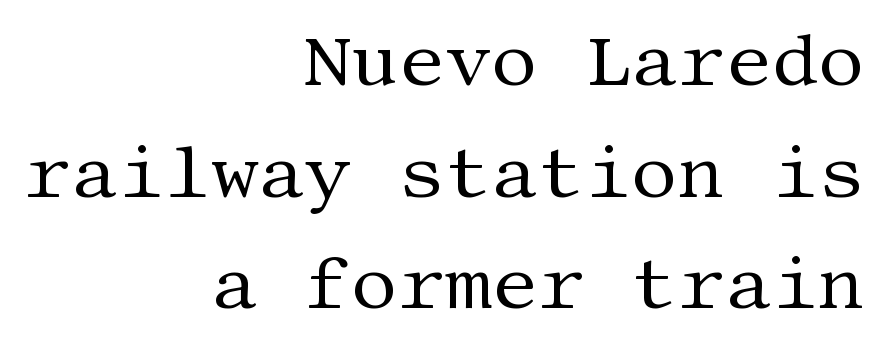
{"serif": "yes", "italic": "no", "bold": "no", "weight": "regular", "width": "normal", "stroke_contrast": "medium", "x_height": "large", "underline": "no", "align": "right", "line_spacing": "normal", "line_spacing_ratio": 1.53, "letter_spacing": "normal", "letter_spacing_em": 0.0, "glyph_px": 73}
